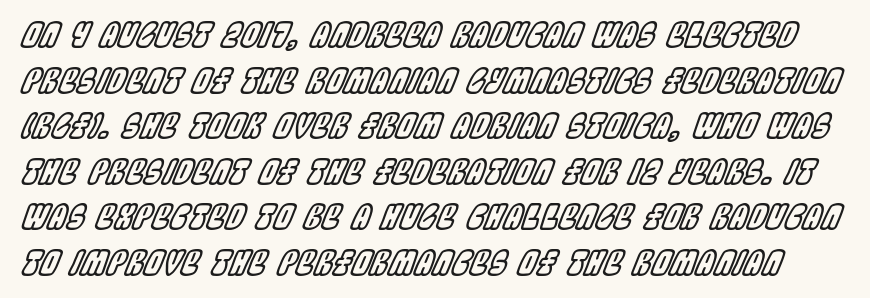
Q: Is the text italic (slanted)? A: Yes, it leans right by about 22 degrees.
Q: Is the text underlined? A: No.
Q: Is the spacing between letters normal or unusually wide? A: Normal.
Q: Is the spacing between lines tight, normal or loose? A: Normal.
Q: Width (condensed, normal, or wide)? A: Condensed.
Q: x-height? A: Large.
Q: Monospaced? A: No.
